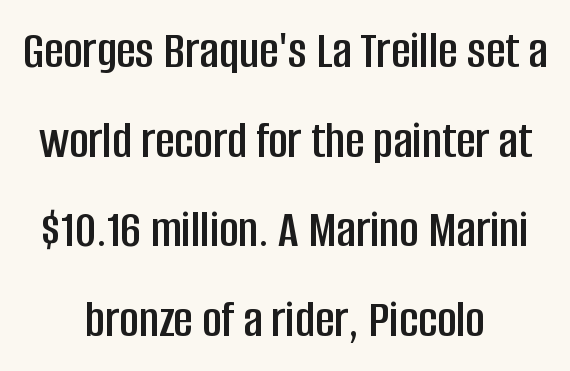
{"serif": "no", "italic": "no", "width": "condensed", "stroke_contrast": "low", "x_height": "large", "monospaced": "no", "underline": "no", "align": "center", "line_spacing": "normal", "line_spacing_ratio": 1.69, "letter_spacing": "normal", "letter_spacing_em": 0.0, "glyph_px": 53}
